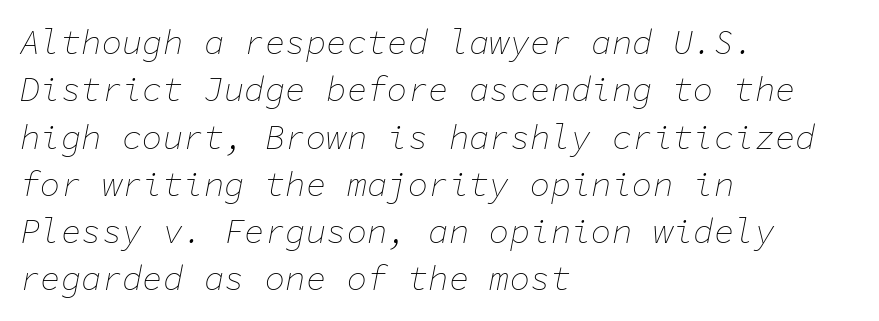
The image shows 34 px thin type, italic (leaning right), monospaced; set left-aligned, normal line spacing (1.39x), normal letter spacing, not underlined; low stroke contrast and a medium x-height.
